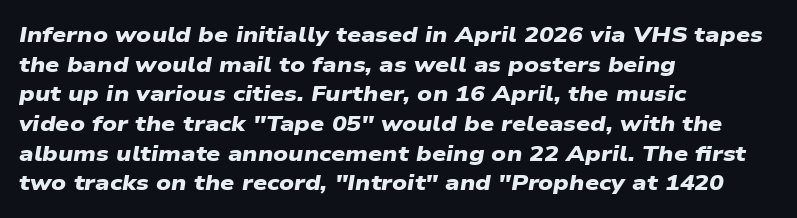
Q: Is the text bold? A: Yes.
Q: Is the text underlined? A: No.
Q: How is the paragraph aligned? A: Left-aligned.
Q: Is the spacing between letters normal or unusually wide? A: Normal.
Q: Is the spacing between lines tight, normal or loose? A: Normal.
